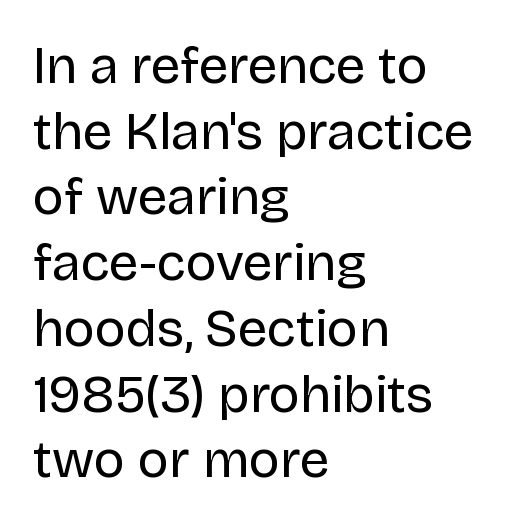
Descenders hang freely into open space. Do the characters align in a grid? No, the font is proportional. Type style note: lacks serifs. Line starts are locked; line ends wander. No italicization has been applied; the sample stays upright. Nothing heavy about these letters — not bold at all.
